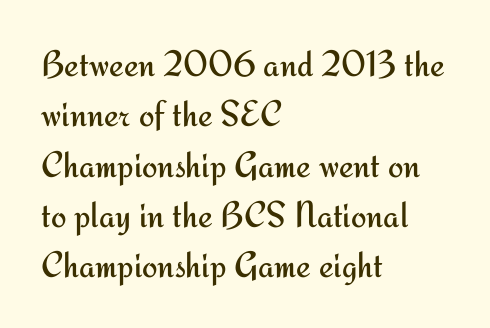
The image shows 37 px regular-weight sans-serif type, upright; set left-aligned, normal line spacing (1.36x), normal letter spacing, not underlined; medium stroke contrast and a small x-height.
